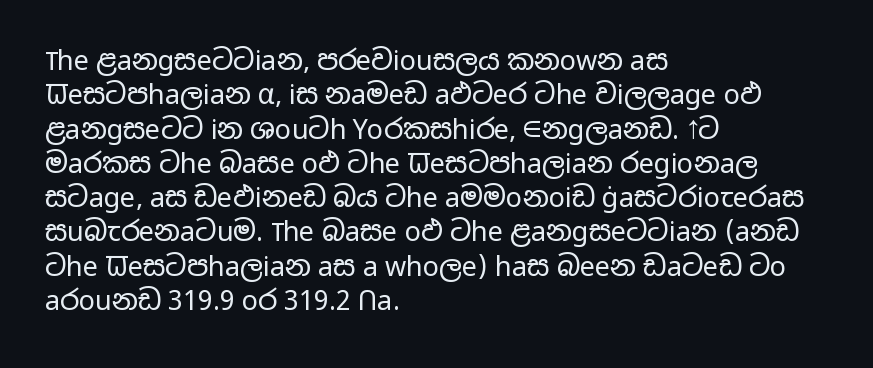
{"italic": "no", "bold": "no", "underline": "no", "align": "left", "line_spacing": "normal", "line_spacing_ratio": 1.27, "letter_spacing": "normal", "letter_spacing_em": 0.0, "glyph_px": 27}
